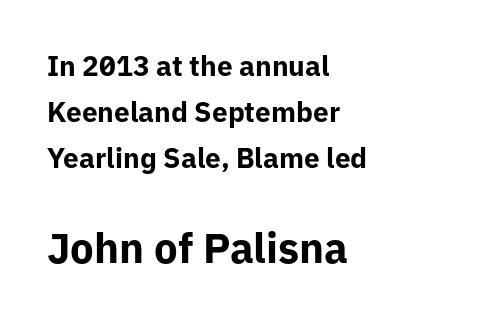
The image shows 42 px bold sans-serif type, upright; set left-aligned, normal line spacing (1.65x), normal letter spacing, not underlined; the second (bottom) block is 1.5x larger; low stroke contrast and a medium x-height.
